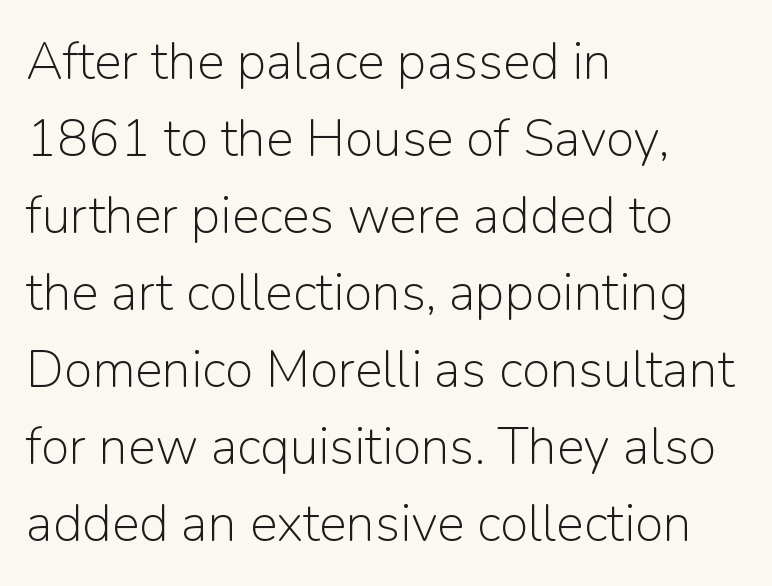
The image shows 52 px light sans-serif type, upright; set left-aligned, normal line spacing (1.48x), normal letter spacing, not underlined; low stroke contrast and a medium x-height.
